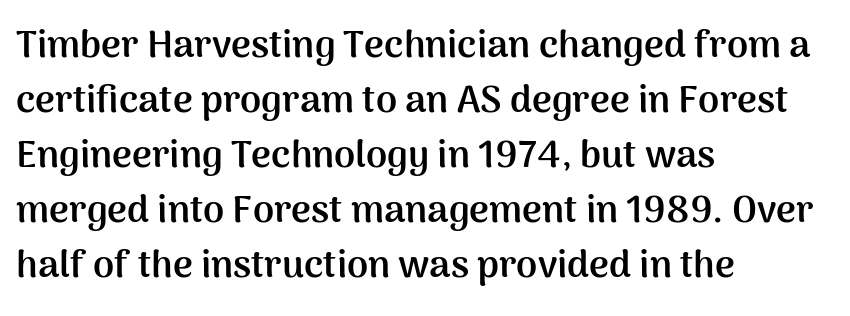
{"serif": "no", "italic": "no", "bold": "yes", "weight": "semibold", "width": "normal", "stroke_contrast": "medium", "x_height": "medium", "monospaced": "no", "underline": "no", "align": "left", "line_spacing": "normal", "line_spacing_ratio": 1.45, "letter_spacing": "normal", "letter_spacing_em": 0.0, "glyph_px": 38}
